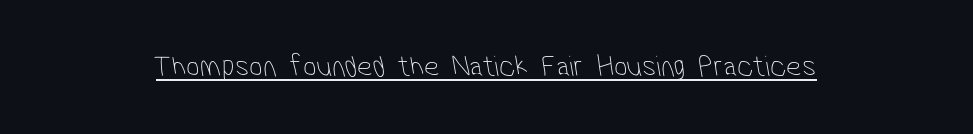
{"serif": "no", "bold": "no", "weight": "thin", "width": "condensed", "stroke_contrast": "low", "x_height": "medium", "monospaced": "no", "underline": "yes", "letter_spacing": "normal", "letter_spacing_em": 0.0, "glyph_px": 30}
